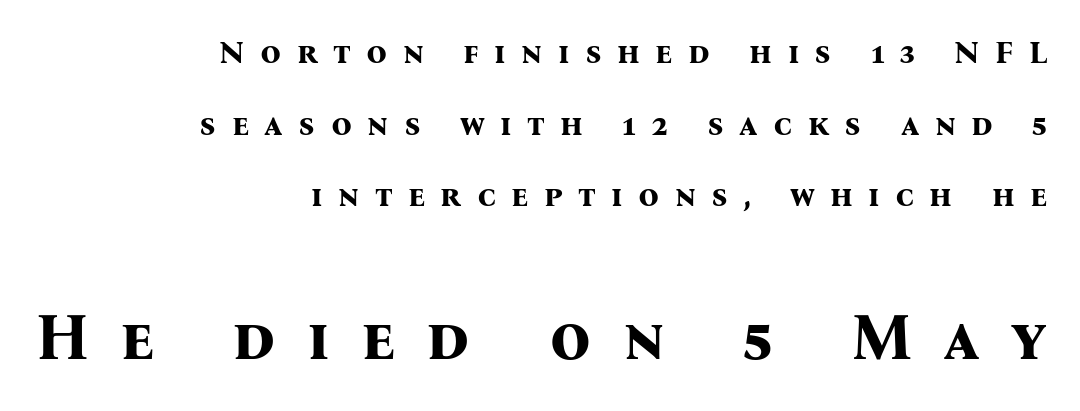
Q: Is the text bold? A: Yes.
Q: Is the text italic (slanted)? A: No, it is upright.
Q: Is the typeface a serif or a sans-serif typeface? A: Serif.
Q: Is the text underlined? A: No.
Q: How is the paragraph aligned? A: Right-aligned.
Q: Is the spacing between letters normal or unusually wide? A: Unusually wide.
Q: Is the spacing between lines tight, normal or loose? A: Loose.
Q: Which block of text is set in a larger size, the first (top) or the second (bottom)? A: The second (bottom) one.
Q: Width (condensed, normal, or wide)? A: Normal.
Q: Stroke contrast? A: Medium.
Q: x-height? A: Medium.
Q: Monospaced? A: No.
